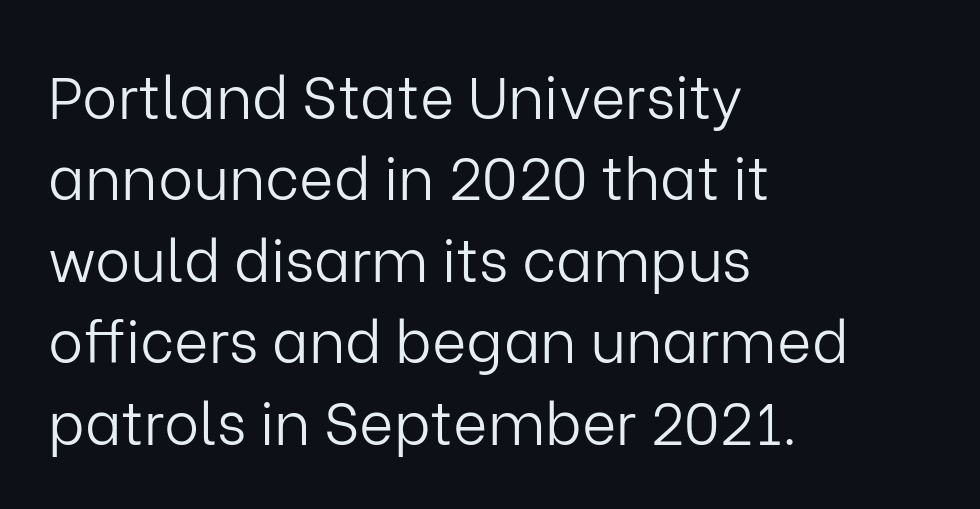
{"serif": "no", "italic": "no", "bold": "no", "weight": "light", "width": "normal", "stroke_contrast": "low", "x_height": "medium", "monospaced": "no", "underline": "no", "align": "left", "line_spacing": "normal", "line_spacing_ratio": 1.38, "letter_spacing": "normal", "letter_spacing_em": 0.0, "glyph_px": 59}
